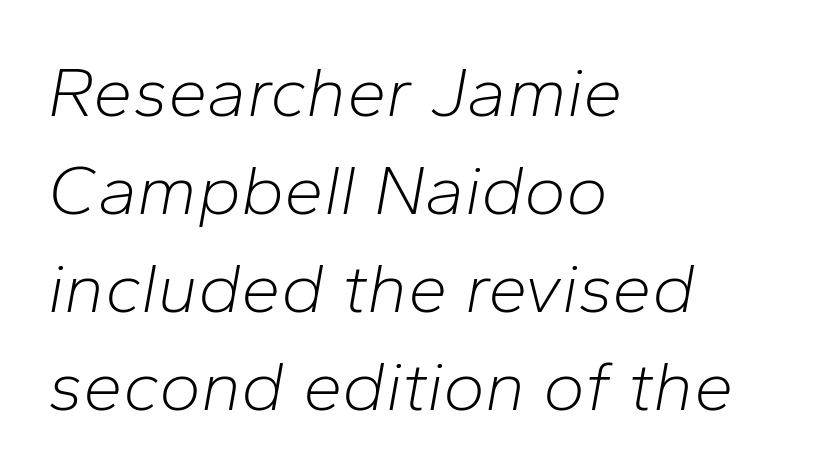
Q: Is the text bold? A: No.
Q: Is the text italic (slanted)? A: Yes, it leans right by about 10 degrees.
Q: Is the text underlined? A: No.
Q: How is the paragraph aligned? A: Left-aligned.
Q: Is the spacing between letters normal or unusually wide? A: Normal.
Q: Is the spacing between lines tight, normal or loose? A: Normal.
Q: Width (condensed, normal, or wide)? A: Normal.
Q: Stroke contrast? A: Low.
Q: x-height? A: Medium.
Q: Monospaced? A: No.
